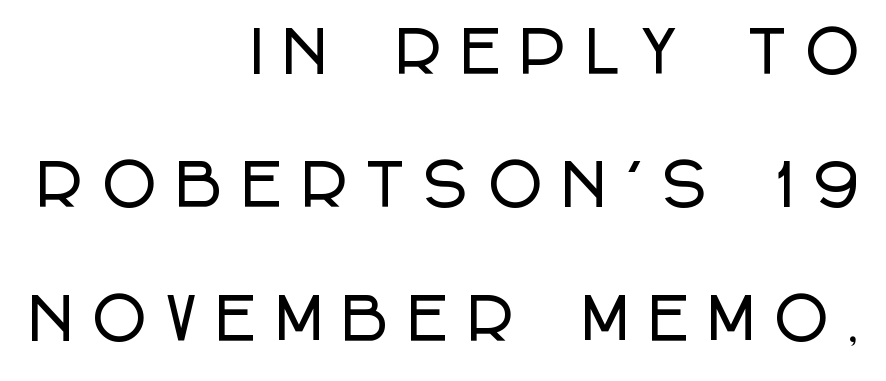
{"serif": "no", "italic": "no", "width": "condensed", "stroke_contrast": "low", "x_height": "large", "monospaced": "no", "underline": "no", "align": "right", "line_spacing": "loose", "line_spacing_ratio": 2.34, "letter_spacing": "wide", "letter_spacing_em": 0.38, "glyph_px": 57}
